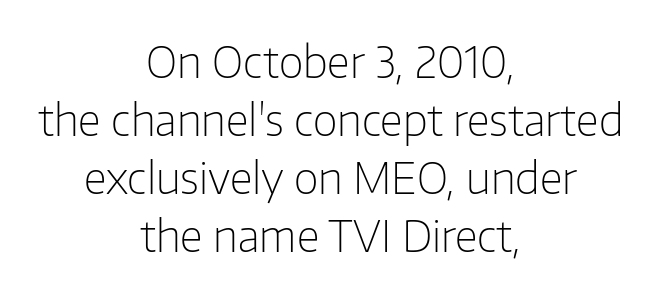
{"serif": "no", "italic": "no", "bold": "no", "weight": "light", "width": "normal", "stroke_contrast": "low", "x_height": "medium", "monospaced": "no", "underline": "no", "align": "center", "line_spacing": "normal", "line_spacing_ratio": 1.35, "letter_spacing": "normal", "letter_spacing_em": 0.0, "glyph_px": 43}
